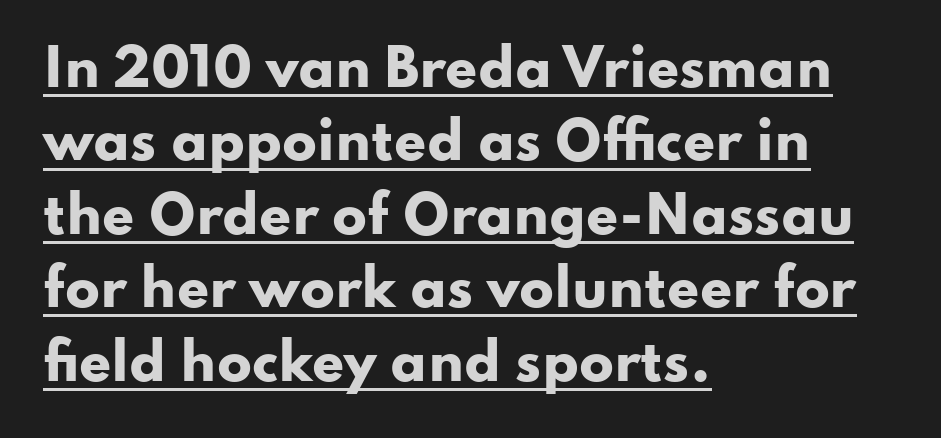
The image shows 51 px heavy, wide sans-serif type, upright; set left-aligned, normal line spacing (1.44x), normal letter spacing, underlined; low stroke contrast and a small x-height.
